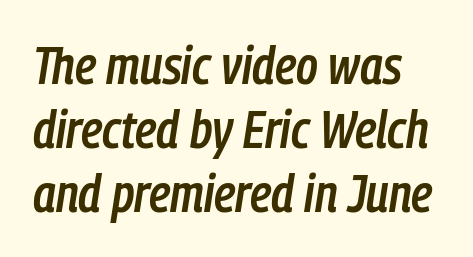
{"italic": "yes", "lean": "right", "slant_degrees": 9, "bold": "semi", "weight": "semibold", "width": "condensed", "stroke_contrast": "low", "x_height": "medium", "monospaced": "no", "underline": "no", "line_spacing_ratio": 1.23, "letter_spacing": "normal", "letter_spacing_em": 0.0, "glyph_px": 52}
